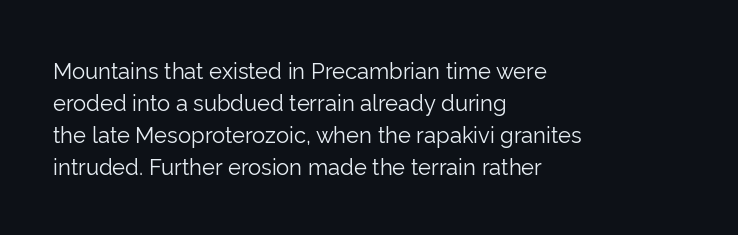
Weight: in the light-to-regular range. These lines keep a tight, regular rhythm from letter to letter. Any mark beneath the type? The region is blank. Left-aligned paragraph, ragged on the right. If you drew a line through each stem, it would be perfectly vertical. Honestly, the row spacing looks completely unremarkable.
